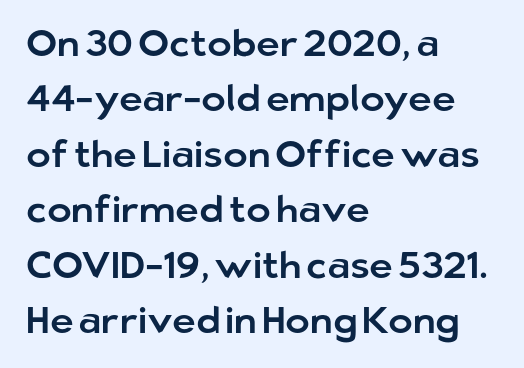
The image shows 37 px sans-serif type, upright; set left-aligned, normal line spacing (1.5x), normal letter spacing, not underlined; low stroke contrast and a medium x-height.
